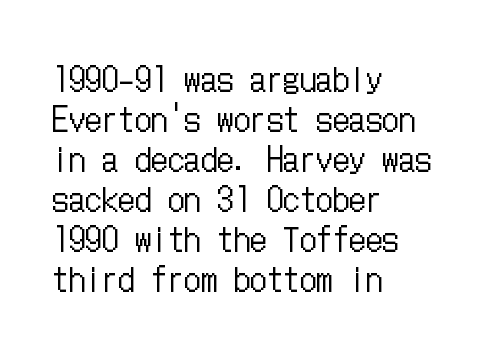
The image shows 33 px regular-weight, condensed type, upright; set left-aligned, line spacing 1.21x, normal letter spacing, not underlined; low stroke contrast and a medium x-height.
